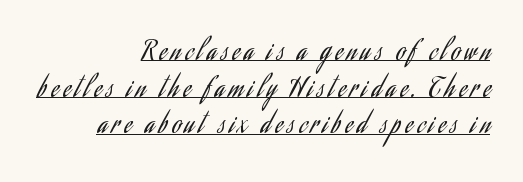
{"bold": "no", "underline": "yes", "align": "right", "line_spacing": "normal", "line_spacing_ratio": 1.47, "glyph_px": 25}
